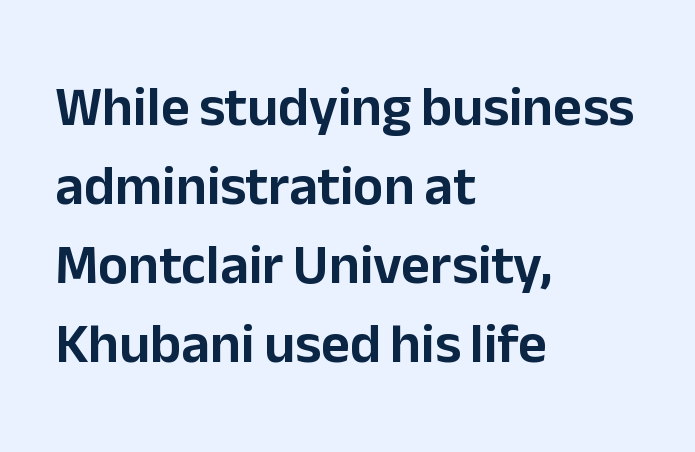
Q: Is the text italic (slanted)? A: No, it is upright.
Q: Is the typeface a serif or a sans-serif typeface? A: Sans-serif.
Q: Is the text underlined? A: No.
Q: How is the paragraph aligned? A: Left-aligned.
Q: Is the spacing between letters normal or unusually wide? A: Normal.
Q: Is the spacing between lines tight, normal or loose? A: Normal.
Q: Width (condensed, normal, or wide)? A: Normal.
Q: Stroke contrast? A: Low.
Q: x-height? A: Medium.
Q: Monospaced? A: No.
